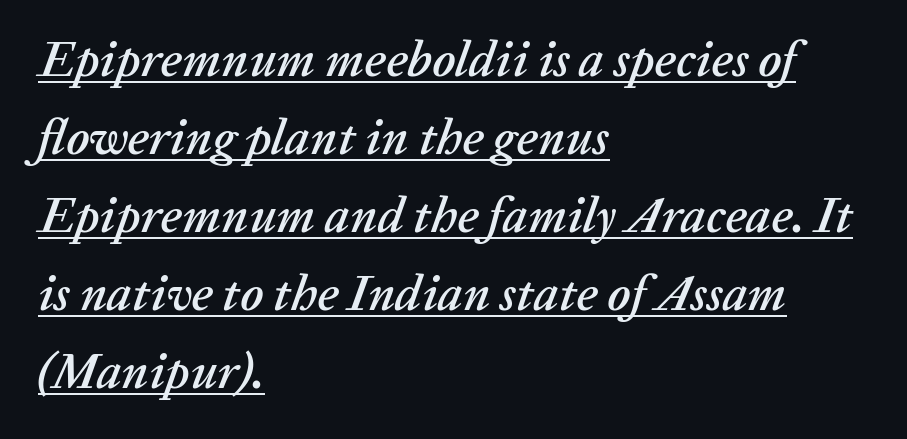
The image shows 50 px text type, italic (leaning right); set left-aligned, normal line spacing (1.56x), normal letter spacing, underlined; low stroke contrast and a medium x-height.
